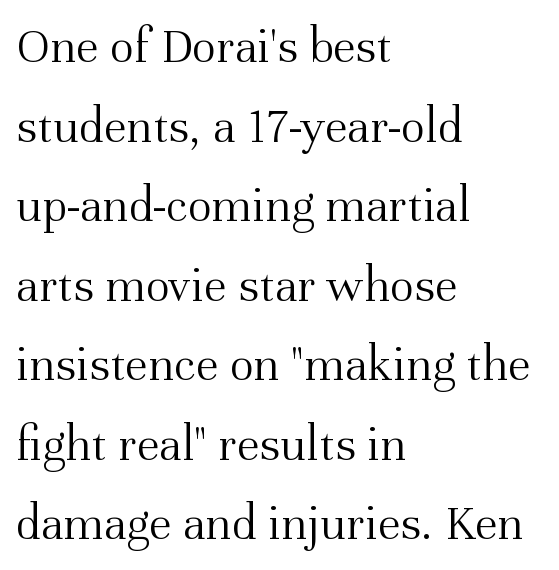
Q: Is the text bold? A: No.
Q: Is the text italic (slanted)? A: No, it is upright.
Q: Is the typeface a serif or a sans-serif typeface? A: Serif.
Q: Is the text underlined? A: No.
Q: How is the paragraph aligned? A: Left-aligned.
Q: Is the spacing between letters normal or unusually wide? A: Normal.
Q: Is the spacing between lines tight, normal or loose? A: Normal.
Q: Width (condensed, normal, or wide)? A: Normal.
Q: Stroke contrast? A: Medium.
Q: x-height? A: Medium.
Q: Monospaced? A: No.
